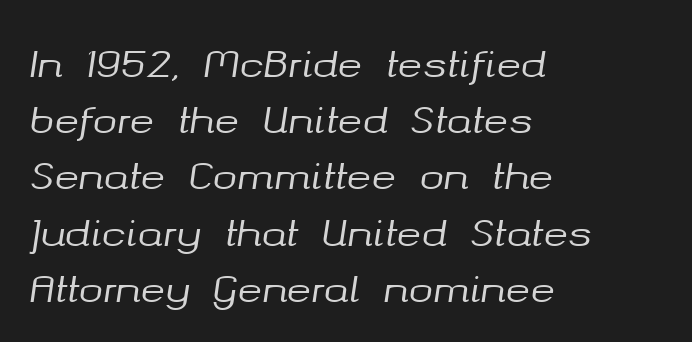
Where is the straight margin? On the left. The rendering uses a moderate line-height, typical for paragraphs. Check the space under the baseline: it is left empty. The face used here is proportionally spaced, like ordinary book or web type. Observe the lean: these are italic letterforms.
